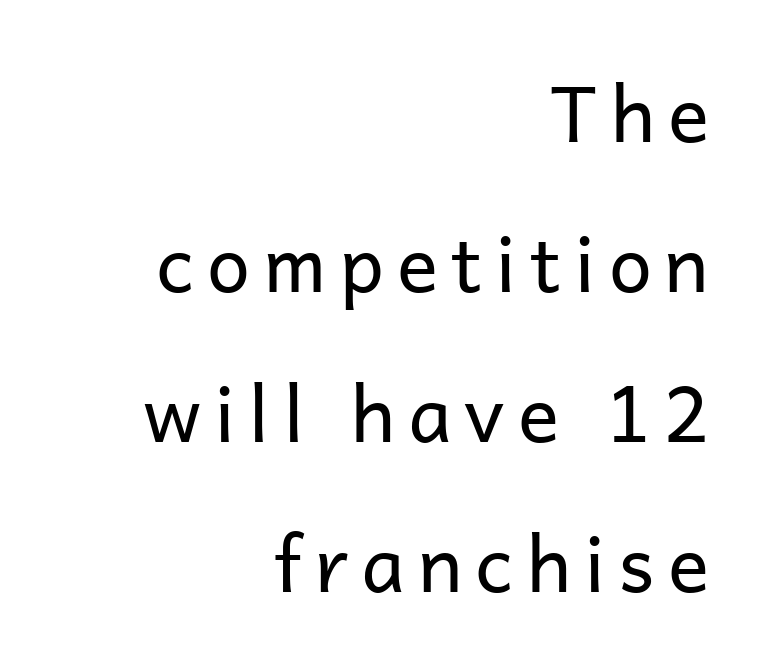
{"serif": "no", "italic": "no", "bold": "no", "weight": "regular", "width": "normal", "stroke_contrast": "low", "x_height": "medium", "monospaced": "no", "underline": "no", "align": "right", "line_spacing": "loose", "line_spacing_ratio": 1.95, "glyph_px": 77}
